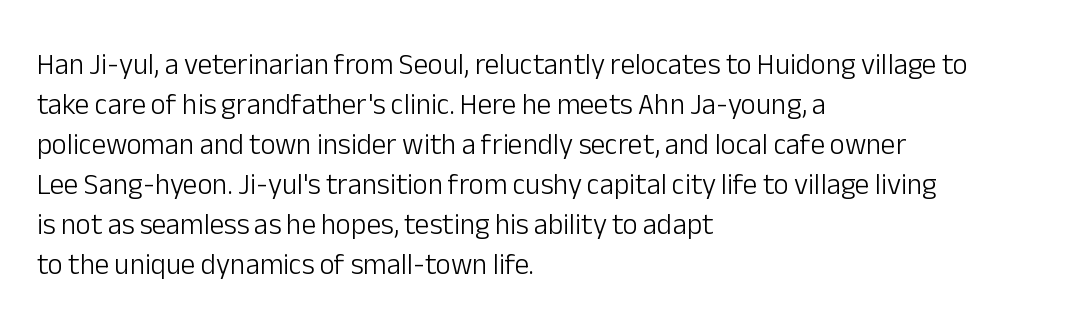
Q: Is the text bold? A: No.
Q: Is the text italic (slanted)? A: No, it is upright.
Q: Is the typeface a serif or a sans-serif typeface? A: Sans-serif.
Q: Is the text underlined? A: No.
Q: How is the paragraph aligned? A: Left-aligned.
Q: Is the spacing between letters normal or unusually wide? A: Normal.
Q: Is the spacing between lines tight, normal or loose? A: Normal.
Q: Width (condensed, normal, or wide)? A: Normal.
Q: Stroke contrast? A: Low.
Q: x-height? A: Medium.
Q: Monospaced? A: No.
